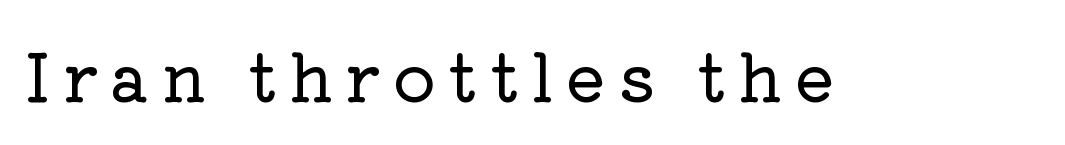
{"serif": "yes", "italic": "no", "width": "normal", "stroke_contrast": "low", "x_height": "medium", "monospaced": "no", "underline": "no", "glyph_px": 66}
